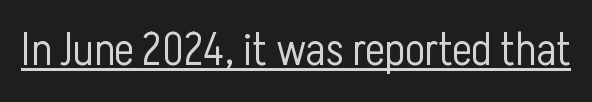
Think of a printed novel: that variable character pitch is what you see here. Has an underline been added? It has. How are the letters spaced? Ordinarily, with no added tracking. Nothing sits at the stroke ends, so this counts as sans-serif.
